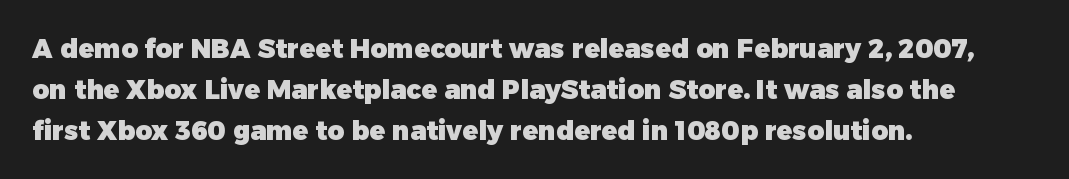
Q: Is the text bold? A: Yes.
Q: Is the text italic (slanted)? A: No, it is upright.
Q: Is the text underlined? A: No.
Q: How is the paragraph aligned? A: Left-aligned.
Q: Is the spacing between letters normal or unusually wide? A: Normal.
Q: Is the spacing between lines tight, normal or loose? A: Normal.
